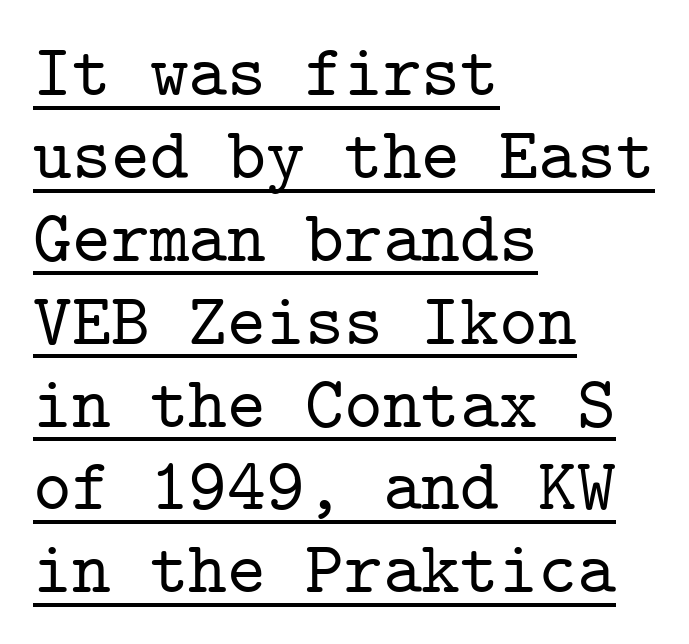
Does the lettering tilt? It doesn't — this is upright. The passage shown is typed in a monospace face where columns stay perfectly aligned. The line-height multiplier appears low, near solid setting. The rendering anchors every line to the left-hand side. To sum up the face: it has serifs. The passage shown is underscored from start to finish.
